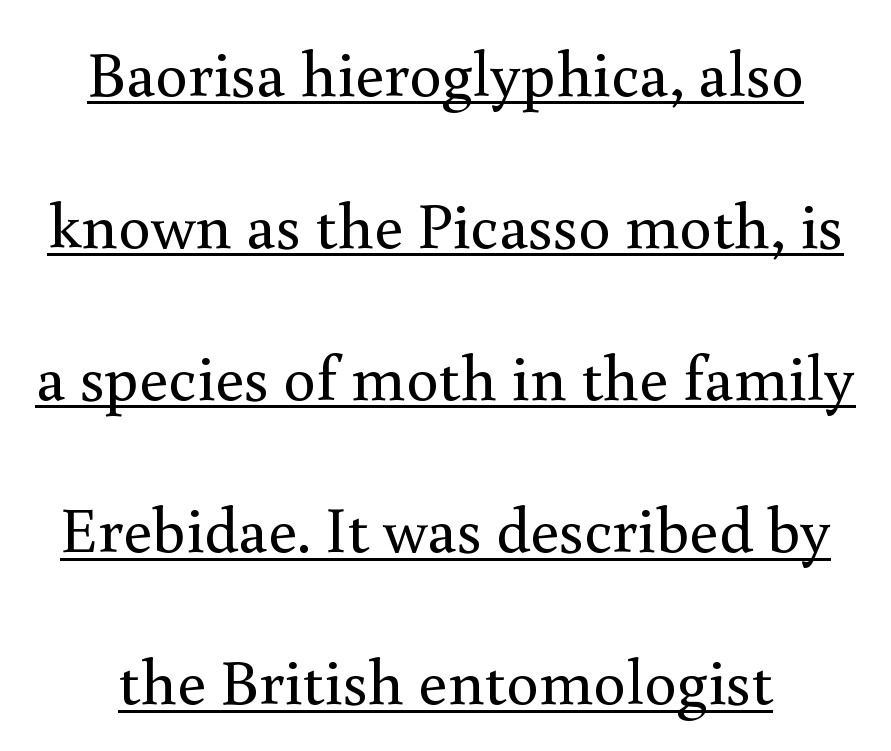
Q: Is the text bold? A: No.
Q: Is the text italic (slanted)? A: No, it is upright.
Q: Is the typeface a serif or a sans-serif typeface? A: Serif.
Q: Is the text underlined? A: Yes.
Q: Is the spacing between letters normal or unusually wide? A: Normal.
Q: Is the spacing between lines tight, normal or loose? A: Loose.
Q: Width (condensed, normal, or wide)? A: Normal.
Q: Stroke contrast? A: Medium.
Q: x-height? A: Small.
Q: Monospaced? A: No.
